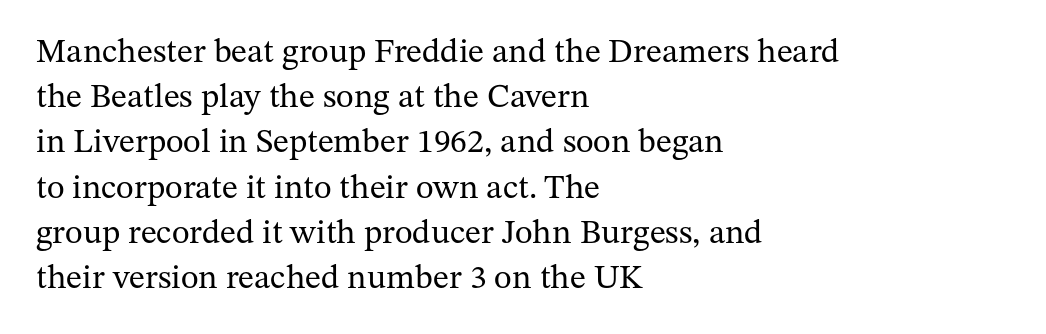
{"serif": "yes", "italic": "no", "bold": "no", "weight": "regular", "width": "normal", "stroke_contrast": "medium", "x_height": "medium", "monospaced": "no", "underline": "no", "align": "left", "line_spacing": "normal", "line_spacing_ratio": 1.33, "letter_spacing": "normal", "letter_spacing_em": 0.0, "glyph_px": 34}
